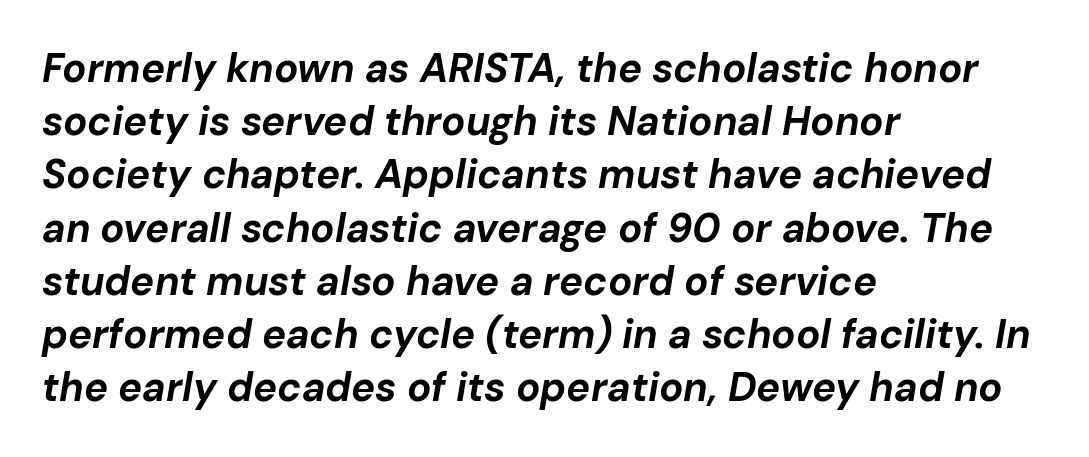
Q: Is the text bold? A: Yes.
Q: Is the text italic (slanted)? A: Yes, it leans right by about 10 degrees.
Q: Is the text underlined? A: No.
Q: How is the paragraph aligned? A: Left-aligned.
Q: Is the spacing between letters normal or unusually wide? A: Normal.
Q: Is the spacing between lines tight, normal or loose? A: Normal.
Q: Width (condensed, normal, or wide)? A: Normal.
Q: Stroke contrast? A: Low.
Q: x-height? A: Medium.
Q: Monospaced? A: No.
